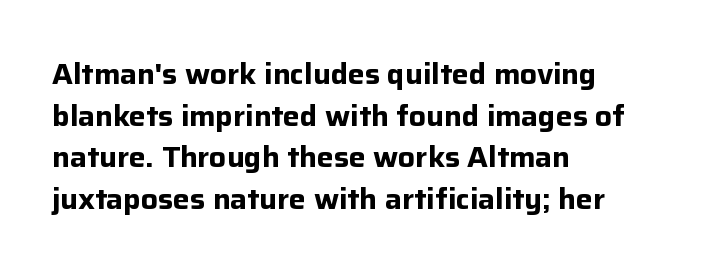
Q: Is the text bold? A: Yes.
Q: Is the text italic (slanted)? A: No, it is upright.
Q: Is the typeface a serif or a sans-serif typeface? A: Sans-serif.
Q: Is the text underlined? A: No.
Q: How is the paragraph aligned? A: Left-aligned.
Q: Is the spacing between letters normal or unusually wide? A: Normal.
Q: Is the spacing between lines tight, normal or loose? A: Normal.
Q: Width (condensed, normal, or wide)? A: Normal.
Q: Stroke contrast? A: Low.
Q: x-height? A: Medium.
Q: Monospaced? A: No.
